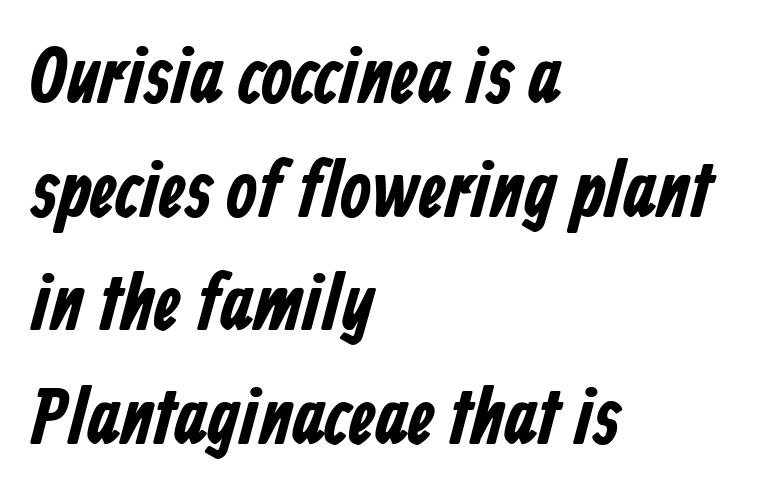
The foot of each line stays bare and open. You can tell from the bare stems that sans-serif type was used. The compositor pushed each line to the left boundary. This sample keeps an unexceptional amount of space between lines. Characters follow at the spacing the type designer built in. These words are printed bold, with thick strokes throughout.
